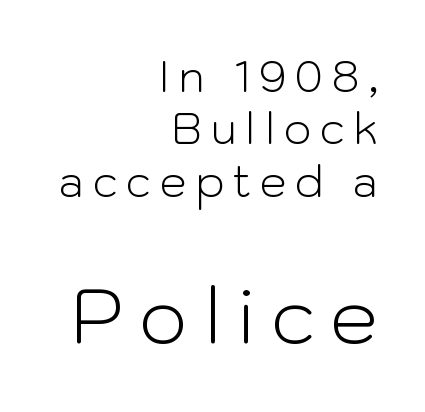
The specimen omits any rule beneath the text block's lines. The rendering uses natural spacing where letterforms have individual widths. These glyphs show unthickened strokes, regular width or finer. Block two is the big one; block one sits smaller above it. Italic: no, the glyphs are upright roman.
